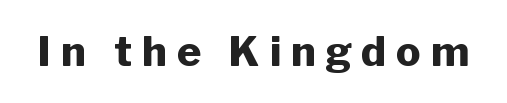
Q: Is the text bold? A: Yes.
Q: Is the text italic (slanted)? A: No, it is upright.
Q: Is the typeface a serif or a sans-serif typeface? A: Sans-serif.
Q: Is the text underlined? A: No.
Q: Is the spacing between letters normal or unusually wide? A: Unusually wide.
Q: Width (condensed, normal, or wide)? A: Normal.
Q: Stroke contrast? A: Low.
Q: x-height? A: Medium.
Q: Monospaced? A: No.
